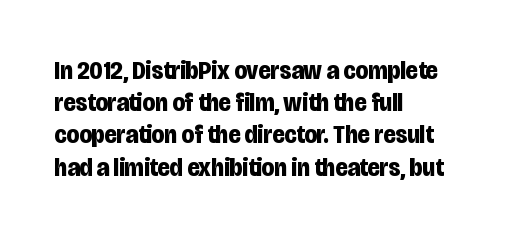
Q: Is the text bold? A: Yes.
Q: Is the text italic (slanted)? A: No, it is upright.
Q: Is the text underlined? A: No.
Q: How is the paragraph aligned? A: Left-aligned.
Q: Is the spacing between letters normal or unusually wide? A: Normal.
